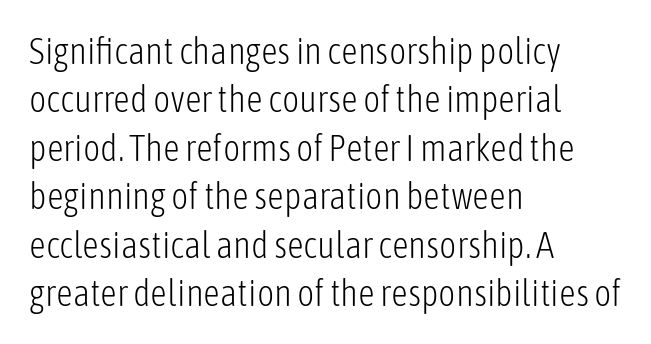
Q: Is the text bold? A: No.
Q: Is the text italic (slanted)? A: No, it is upright.
Q: Is the typeface a serif or a sans-serif typeface? A: Sans-serif.
Q: Is the text underlined? A: No.
Q: How is the paragraph aligned? A: Left-aligned.
Q: Is the spacing between letters normal or unusually wide? A: Normal.
Q: Is the spacing between lines tight, normal or loose? A: Normal.
Q: Width (condensed, normal, or wide)? A: Condensed.
Q: Stroke contrast? A: Low.
Q: x-height? A: Medium.
Q: Monospaced? A: No.
